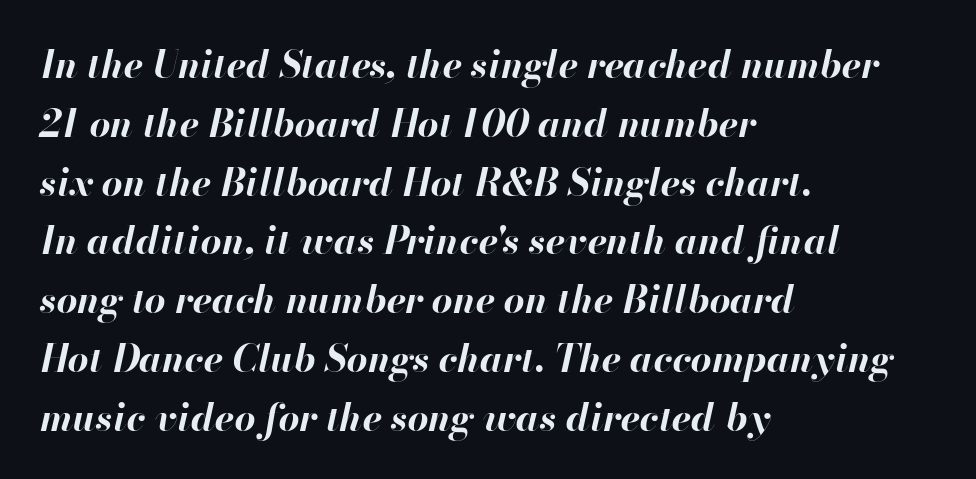
{"italic": "yes", "lean": "right", "slant_degrees": 13, "bold": "yes", "weight": "bold", "width": "normal", "stroke_contrast": "high", "x_height": "small", "monospaced": "no", "underline": "no", "align": "left", "line_spacing": "normal", "line_spacing_ratio": 1.59, "letter_spacing": "normal", "letter_spacing_em": 0.0, "glyph_px": 37}
